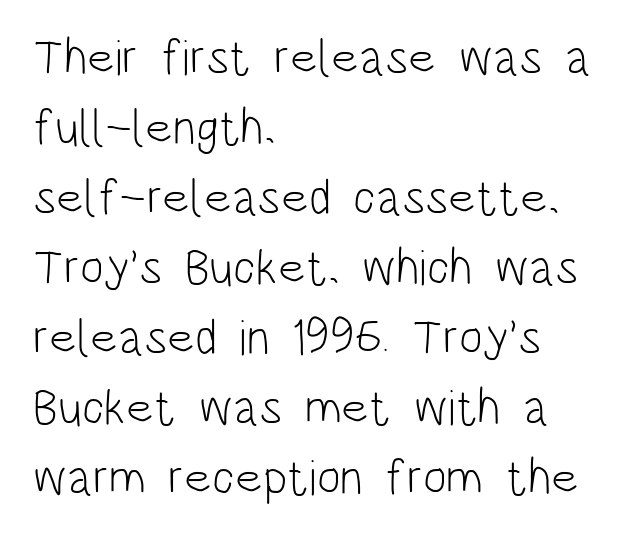
Q: Is the text bold? A: No.
Q: Is the text italic (slanted)? A: No, it is upright.
Q: Is the typeface a serif or a sans-serif typeface? A: Sans-serif.
Q: Is the text underlined? A: No.
Q: How is the paragraph aligned? A: Left-aligned.
Q: Is the spacing between letters normal or unusually wide? A: Normal.
Q: Is the spacing between lines tight, normal or loose? A: Normal.
Q: Width (condensed, normal, or wide)? A: Condensed.
Q: Stroke contrast? A: Low.
Q: x-height? A: Large.
Q: Monospaced? A: No.
